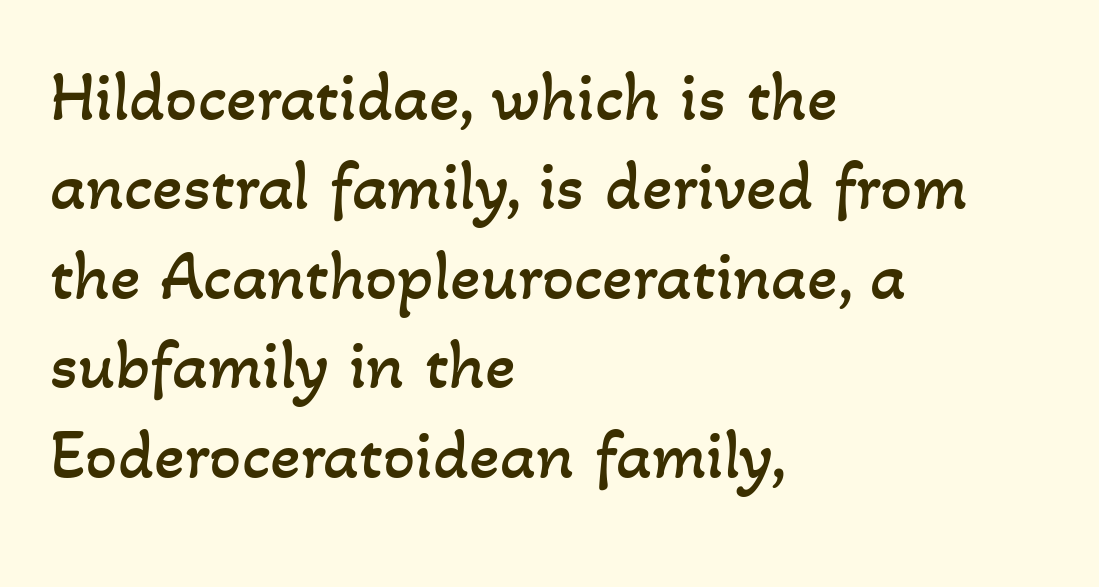
The image shows 71 px regular-weight type; set left-aligned, normal line spacing (1.26x), normal letter spacing, not underlined; low stroke contrast and a small x-height.
